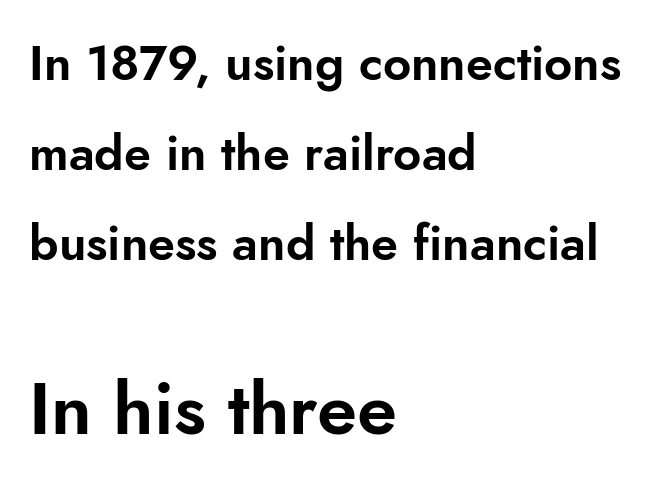
Q: Is the text italic (slanted)? A: No, it is upright.
Q: Is the typeface a serif or a sans-serif typeface? A: Sans-serif.
Q: Is the text underlined? A: No.
Q: How is the paragraph aligned? A: Left-aligned.
Q: Is the spacing between letters normal or unusually wide? A: Normal.
Q: Which block of text is set in a larger size, the first (top) or the second (bottom)? A: The second (bottom) one.
Q: Width (condensed, normal, or wide)? A: Normal.
Q: Stroke contrast? A: Low.
Q: x-height? A: Small.
Q: Monospaced? A: No.
